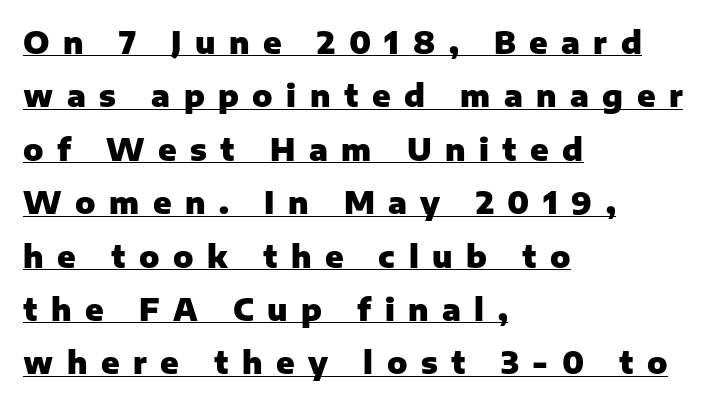
Q: Is the text bold? A: Yes.
Q: Is the text italic (slanted)? A: No, it is upright.
Q: Is the typeface a serif or a sans-serif typeface? A: Sans-serif.
Q: Is the text underlined? A: Yes.
Q: How is the paragraph aligned? A: Left-aligned.
Q: Is the spacing between letters normal or unusually wide? A: Unusually wide.
Q: Width (condensed, normal, or wide)? A: Normal.
Q: Stroke contrast? A: Low.
Q: x-height? A: Medium.
Q: Monospaced? A: No.
